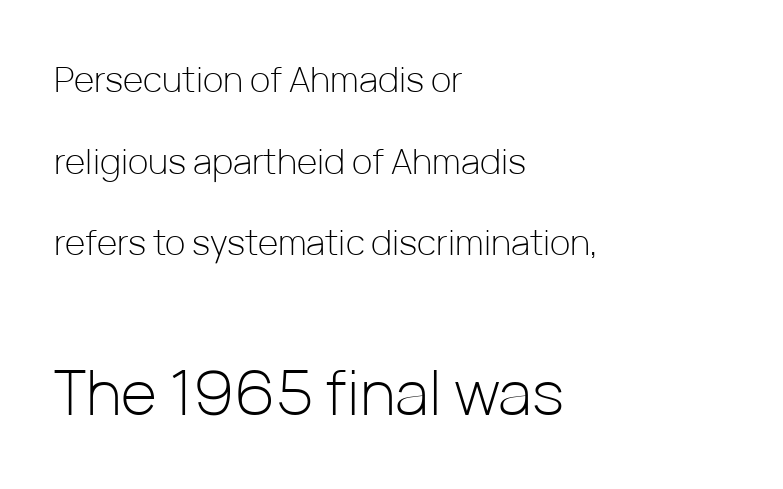
If you drew a line through each stem, it would be perfectly vertical. Underlining? Definitely not there. Scale increases going downward across the two blocks. Bold? No — there's no thickening of the strokes. Spacing verdict: proportional, widths tailored to each character.
